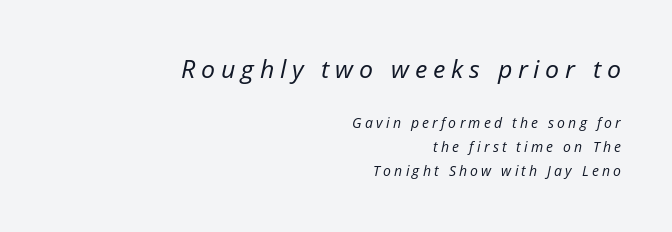
Slant detected: the letters are inclined. The paragraph has a hard right edge and a soft left edge. In terms of letterspacing, this is a distinctly airy, spread setting. The rendering uses a moderate line-height, typical for paragraphs.
